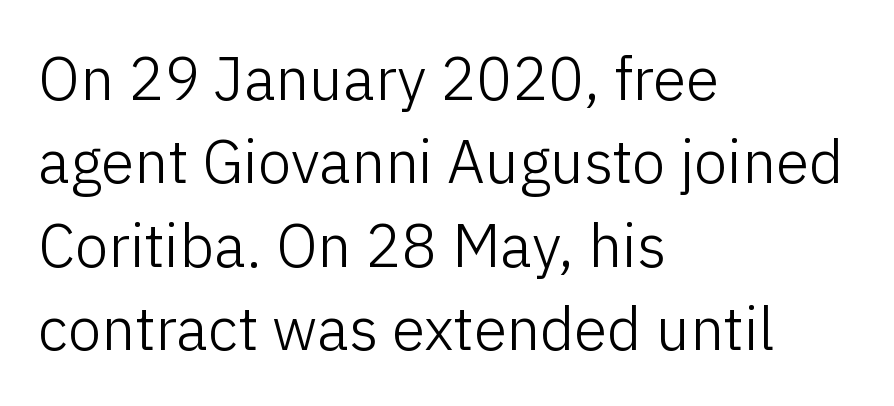
Q: Is the text bold? A: No.
Q: Is the text italic (slanted)? A: No, it is upright.
Q: Is the typeface a serif or a sans-serif typeface? A: Sans-serif.
Q: Is the text underlined? A: No.
Q: How is the paragraph aligned? A: Left-aligned.
Q: Is the spacing between letters normal or unusually wide? A: Normal.
Q: Is the spacing between lines tight, normal or loose? A: Normal.
Q: Width (condensed, normal, or wide)? A: Normal.
Q: Stroke contrast? A: Low.
Q: x-height? A: Medium.
Q: Monospaced? A: No.
